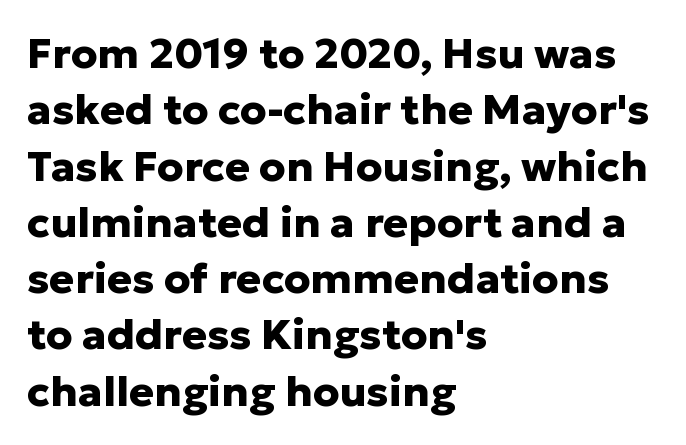
{"serif": "no", "italic": "no", "bold": "yes", "weight": "heavy", "width": "normal", "stroke_contrast": "low", "x_height": "medium", "monospaced": "no", "underline": "no", "align": "left", "line_spacing": "normal", "line_spacing_ratio": 1.34, "letter_spacing": "normal", "letter_spacing_em": 0.0, "glyph_px": 42}
